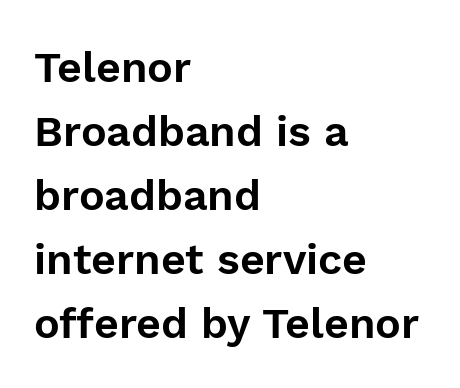
{"serif": "no", "italic": "no", "width": "normal", "stroke_contrast": "low", "x_height": "medium", "monospaced": "no", "underline": "no", "align": "left", "line_spacing": "normal", "line_spacing_ratio": 1.49, "letter_spacing": "normal", "letter_spacing_em": 0.0, "glyph_px": 43}
